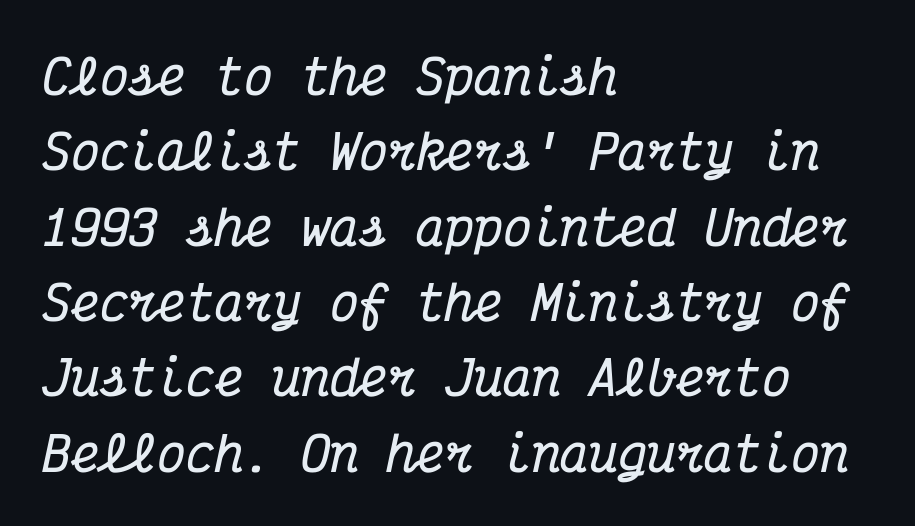
The image shows 48 px bold, condensed serif type, italic (leaning right), monospaced; set left-aligned, normal line spacing (1.57x), normal letter spacing, not underlined; medium stroke contrast and a medium x-height.
